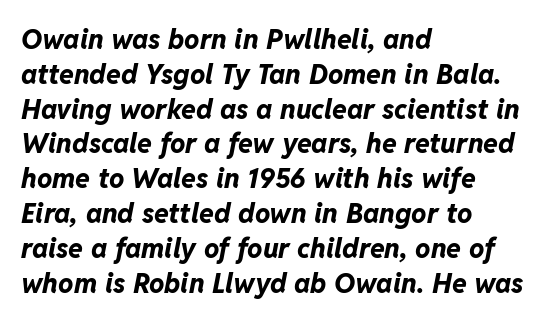
{"italic": "yes", "lean": "right", "slant_degrees": 11, "bold": "yes", "underline": "no", "align": "left", "line_spacing": "normal", "line_spacing_ratio": 1.29, "letter_spacing": "normal", "letter_spacing_em": 0.0, "glyph_px": 27}
